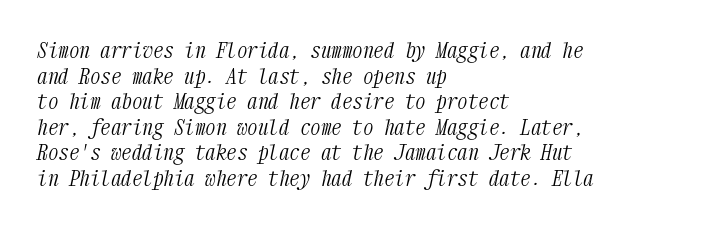
One-word summary of the alignment: left. Would a proofreader flag this as italicized? Yes. No word sits above an underline. No heavy texture on the line: the type isn't bold.
